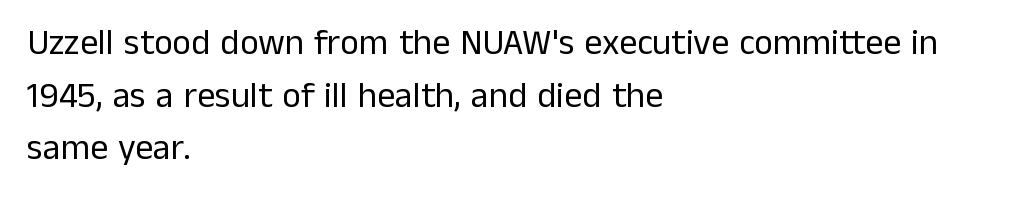
{"serif": "no", "italic": "no", "bold": "no", "weight": "regular", "width": "normal", "stroke_contrast": "low", "x_height": "medium", "monospaced": "no", "underline": "no", "align": "left", "line_spacing": "normal", "line_spacing_ratio": 1.46, "letter_spacing": "normal", "letter_spacing_em": 0.0, "glyph_px": 36}
